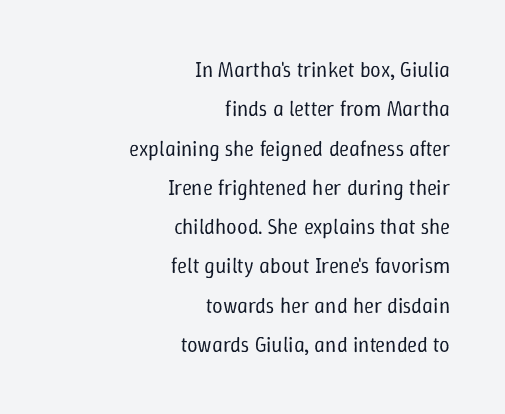
The image shows 21 px text type, upright; set right-aligned, line spacing 1.87x, normal letter spacing, not underlined.
